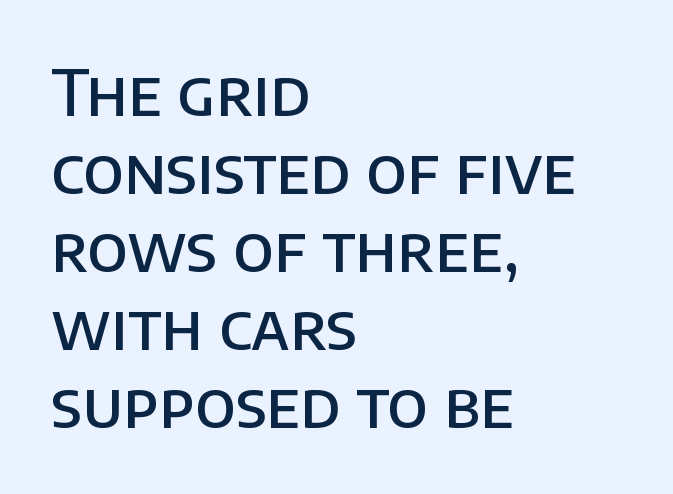
The string is rendered with underlining switched off. Default kerning and tracking; the words read as compact shapes. Unlike a traditional serif, this face leaves its strokes unadorned. Notice the strokes are somewhat thickened but not fully heavy: this is a semibold. The lettering holds an erect, upright posture throughout.
